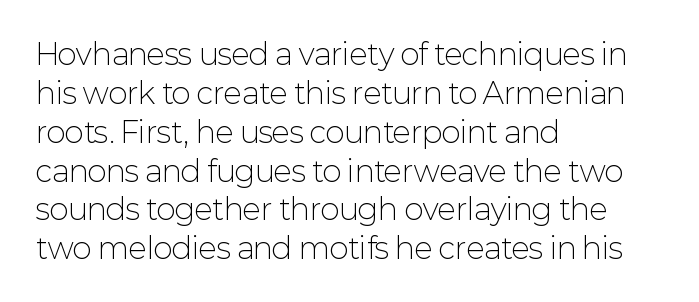
Q: Is the text bold? A: No.
Q: Is the text italic (slanted)? A: No, it is upright.
Q: Is the typeface a serif or a sans-serif typeface? A: Sans-serif.
Q: Is the text underlined? A: No.
Q: How is the paragraph aligned? A: Left-aligned.
Q: Is the spacing between letters normal or unusually wide? A: Normal.
Q: Is the spacing between lines tight, normal or loose? A: Normal.
Q: Width (condensed, normal, or wide)? A: Normal.
Q: Stroke contrast? A: Low.
Q: x-height? A: Medium.
Q: Monospaced? A: No.
